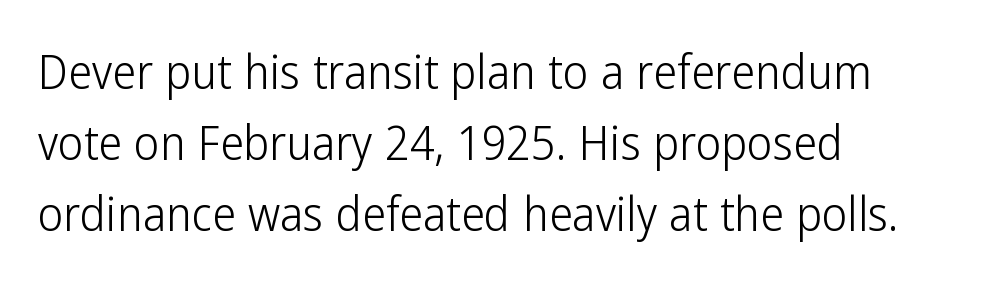
Only glyphs here, with clear space below each row. Is the type heavy? It reads as light-to-regular instead. Compared with a centered layout, this one pins lines to the left instead. Inter-character spacing is left at the font's built-in metrics.
